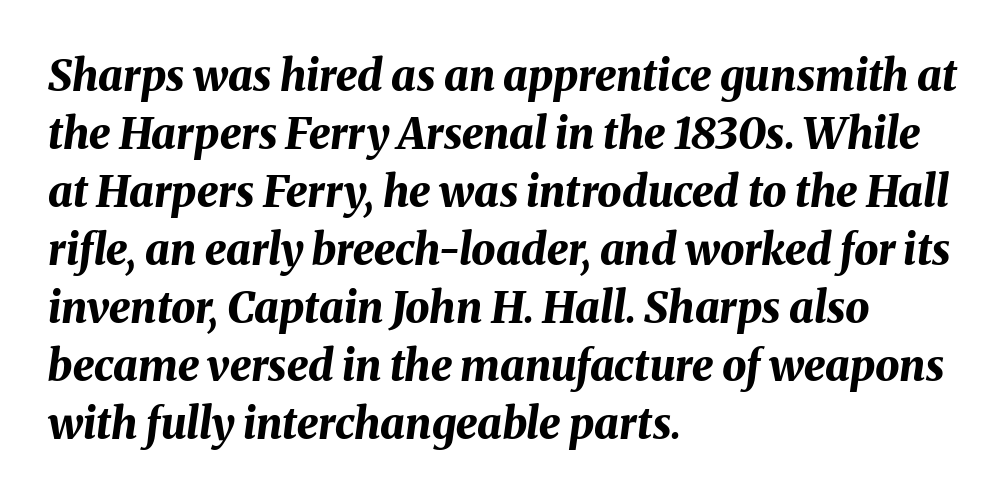
The image shows 43 px bold type, italic (leaning right); set left-aligned, normal line spacing (1.35x), normal letter spacing, not underlined; medium stroke contrast and a medium x-height.
